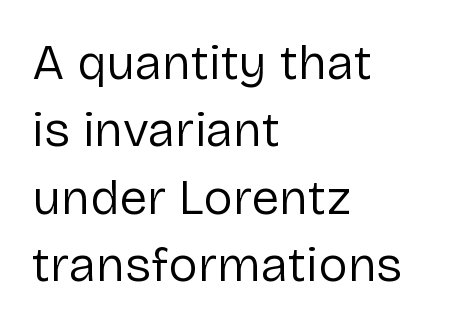
Q: Is the text bold? A: No.
Q: Is the text italic (slanted)? A: No, it is upright.
Q: Is the typeface a serif or a sans-serif typeface? A: Sans-serif.
Q: Is the text underlined? A: No.
Q: How is the paragraph aligned? A: Left-aligned.
Q: Is the spacing between letters normal or unusually wide? A: Normal.
Q: Is the spacing between lines tight, normal or loose? A: Normal.
Q: Width (condensed, normal, or wide)? A: Normal.
Q: Stroke contrast? A: Low.
Q: x-height? A: Medium.
Q: Monospaced? A: No.
